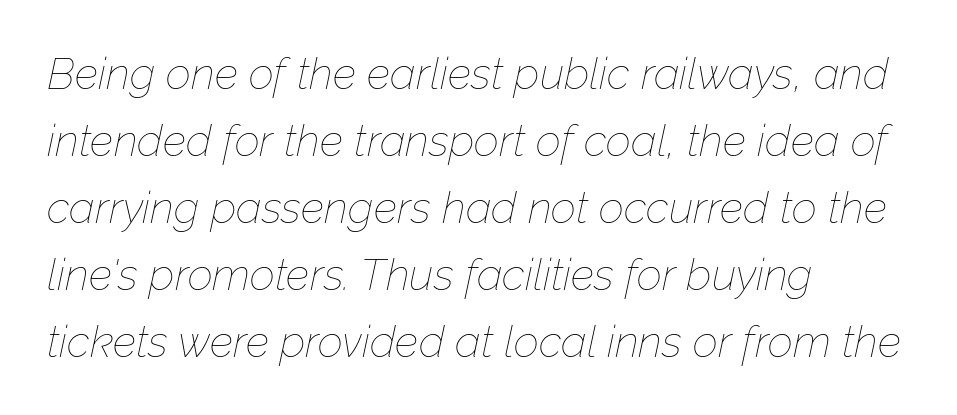
Bold? No — there's no thickening of the strokes. Where is the straight margin? On the left. The gaps between neighbouring characters are ordinary and unremarkable. There's an unmistakable incline to the writing here. The designer left line spacing at the default. Each row of text sits above clean, open space.
